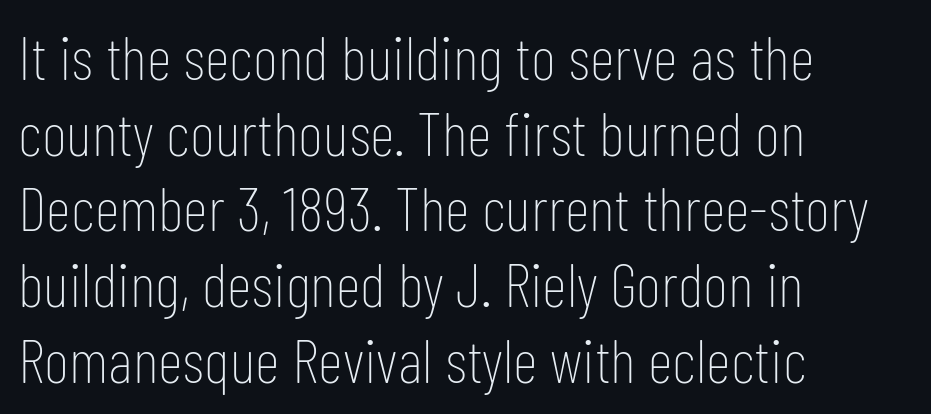
The paragraph shown leans on its left margin. Glance below the letters and you will spot only blank space. Words appear dense and cohesive because spacing is normal. Is there any slant? The stems are plumb. The typeface chosen for these lines omits serifs. A typesetter would call this proportional, since set widths differ per character.
